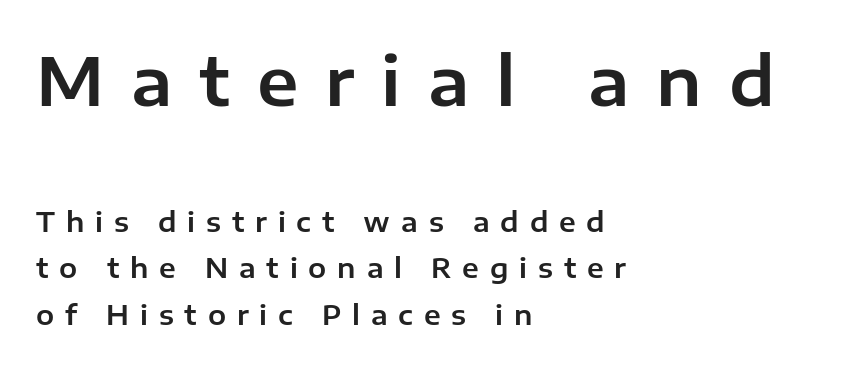
{"serif": "no", "italic": "no", "width": "normal", "stroke_contrast": "low", "x_height": "medium", "monospaced": "no", "underline": "no", "align": "left", "line_spacing_ratio": 1.71, "letter_spacing": "wide", "letter_spacing_em": 0.4, "larger_block": "first", "size_ratio": 2.48, "glyph_px": 67}
